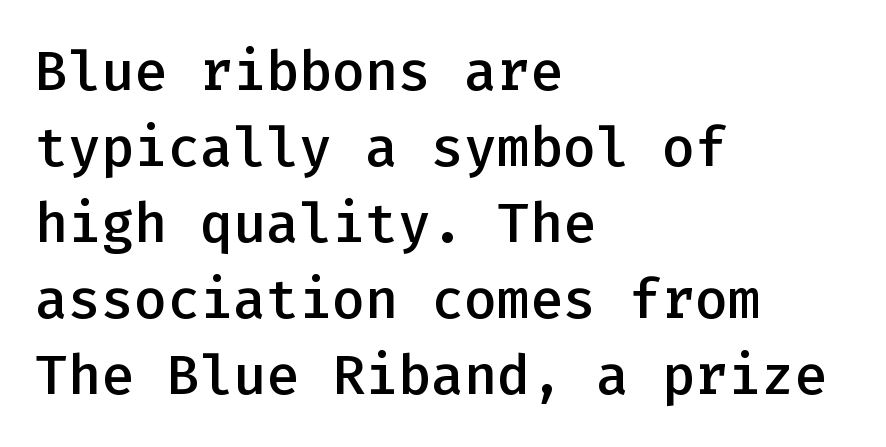
The face used here is a semibold: visibly heavier than regular, lighter than bold. Regular leading. Nothing unusual about the tracking: characters are spaced as the font intends. The gap between lines stays unmarked. What kind of face is this? One without serifs — a sans.
